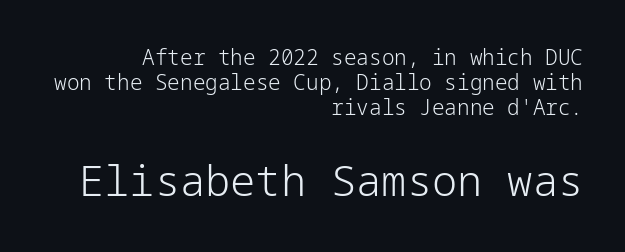
The foot of each line stays bare and open. Words appear dense and cohesive because spacing is normal. Serif or sans? Sans — the stroke terminals are bare. Between these two stacked blocks, the lower one wins on size.
